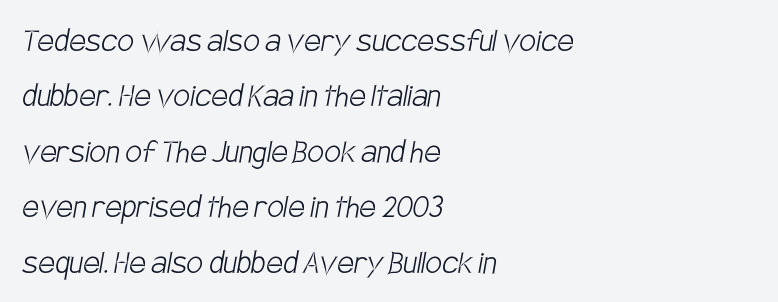
Q: Is the text bold? A: No.
Q: Is the typeface a serif or a sans-serif typeface? A: Sans-serif.
Q: Is the text underlined? A: No.
Q: How is the paragraph aligned? A: Left-aligned.
Q: Is the spacing between letters normal or unusually wide? A: Normal.
Q: Is the spacing between lines tight, normal or loose? A: Normal.
Q: Width (condensed, normal, or wide)? A: Condensed.
Q: Stroke contrast? A: Low.
Q: x-height? A: Large.
Q: Monospaced? A: No.
